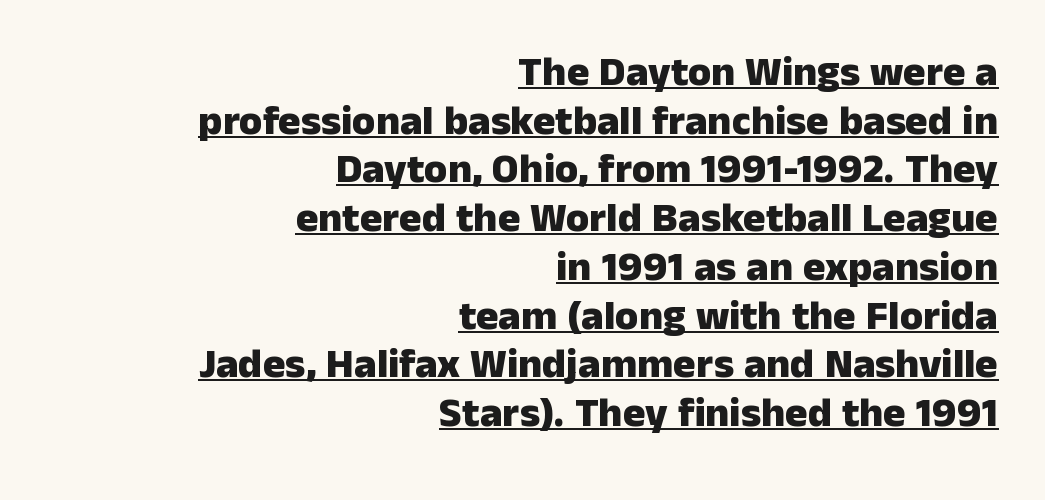
{"serif": "no", "italic": "no", "bold": "yes", "weight": "heavy", "width": "normal", "stroke_contrast": "low", "x_height": "medium", "monospaced": "no", "underline": "yes", "align": "right", "line_spacing_ratio": 1.16, "letter_spacing": "normal", "letter_spacing_em": 0.0, "glyph_px": 42}
